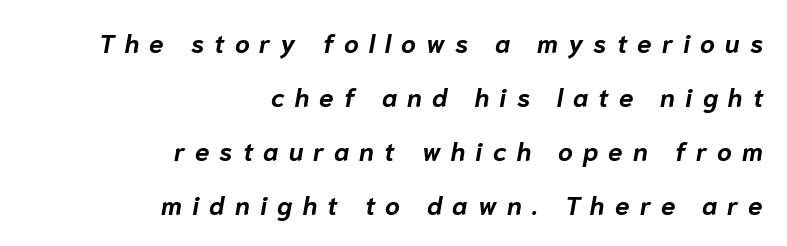
Q: Is the text bold? A: Yes.
Q: Is the text italic (slanted)? A: Yes, it leans right by about 10 degrees.
Q: Is the text underlined? A: No.
Q: How is the paragraph aligned? A: Right-aligned.
Q: Is the spacing between letters normal or unusually wide? A: Unusually wide.
Q: Is the spacing between lines tight, normal or loose? A: Loose.
